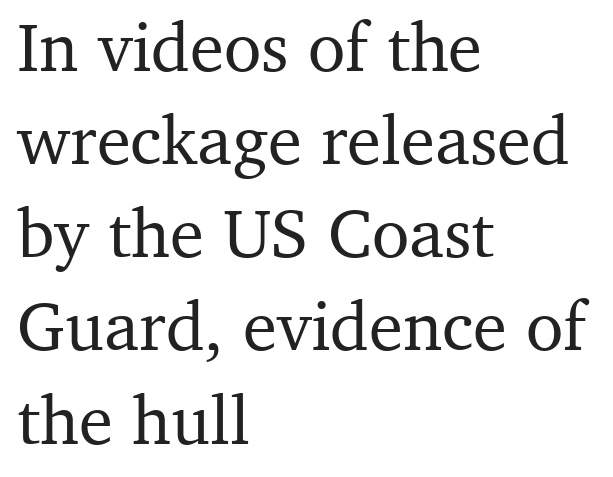
{"serif": "yes", "italic": "no", "width": "normal", "stroke_contrast": "medium", "x_height": "medium", "monospaced": "no", "underline": "no", "align": "left", "line_spacing": "normal", "line_spacing_ratio": 1.35, "letter_spacing": "normal", "letter_spacing_em": 0.0, "glyph_px": 69}
